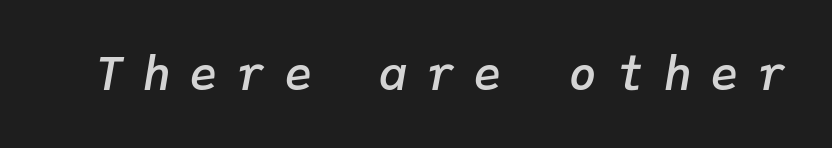
Q: Is the text bold? A: Semi-bold.
Q: Is the text italic (slanted)? A: Yes, it leans right by about 9 degrees.
Q: Is the text underlined? A: No.
Q: Is the spacing between letters normal or unusually wide? A: Unusually wide.
Q: Width (condensed, normal, or wide)? A: Normal.
Q: Stroke contrast? A: Low.
Q: x-height? A: Medium.
Q: Monospaced? A: Yes.
